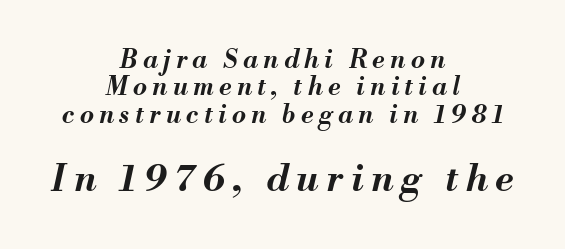
{"italic": "yes", "lean": "right", "slant_degrees": 13, "bold": "yes", "weight": "bold", "width": "normal", "stroke_contrast": "medium", "x_height": "small", "monospaced": "no", "underline": "no", "align": "center", "line_spacing": "tight", "line_spacing_ratio": 1.1, "letter_spacing": "wide", "letter_spacing_em": 0.22, "larger_block": "second", "size_ratio": 1.48, "glyph_px": 37}
